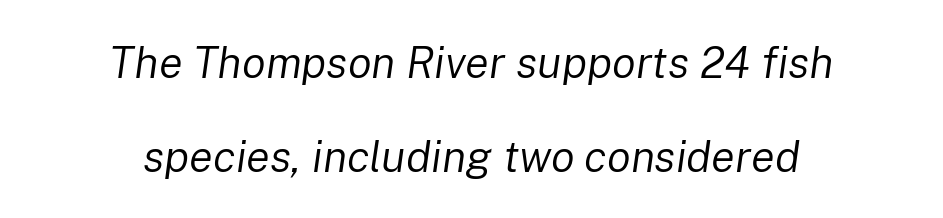
The image shows 44 px regular-weight type, italic (leaning right); set centered, loose line spacing (2.13x), normal letter spacing, not underlined; low stroke contrast and a medium x-height.
